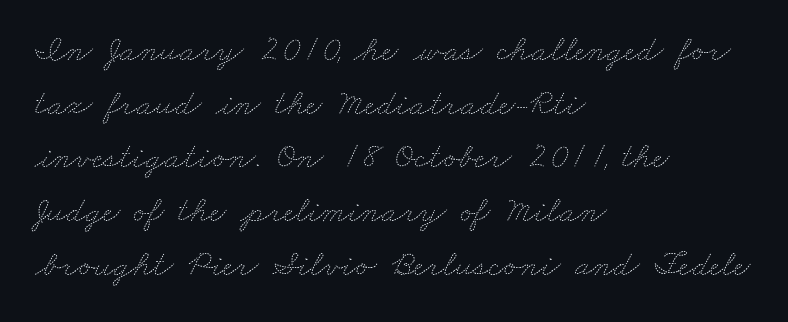
Q: Is the text bold? A: No.
Q: Is the text underlined? A: No.
Q: How is the paragraph aligned? A: Left-aligned.
Q: Is the spacing between letters normal or unusually wide? A: Normal.
Q: Is the spacing between lines tight, normal or loose? A: Normal.
Q: Width (condensed, normal, or wide)? A: Wide.
Q: Stroke contrast? A: Medium.
Q: x-height? A: Small.
Q: Monospaced? A: No.
